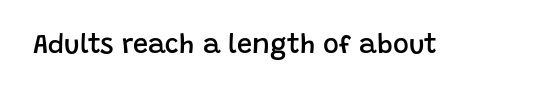
The image shows 27 px text type, upright; set normal letter spacing, not underlined.
